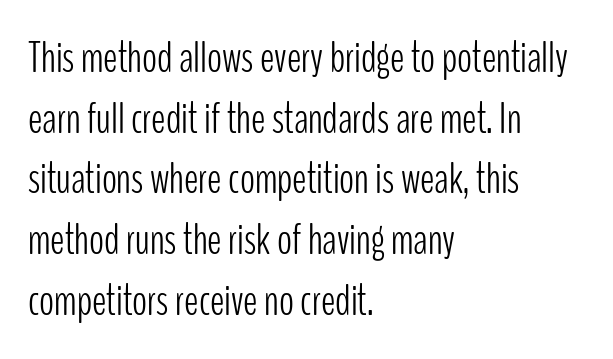
Q: Is the text bold? A: No.
Q: Is the text italic (slanted)? A: No, it is upright.
Q: Is the typeface a serif or a sans-serif typeface? A: Sans-serif.
Q: Is the text underlined? A: No.
Q: How is the paragraph aligned? A: Left-aligned.
Q: Is the spacing between letters normal or unusually wide? A: Normal.
Q: Is the spacing between lines tight, normal or loose? A: Normal.
Q: Width (condensed, normal, or wide)? A: Condensed.
Q: Stroke contrast? A: Low.
Q: x-height? A: Medium.
Q: Monospaced? A: No.
